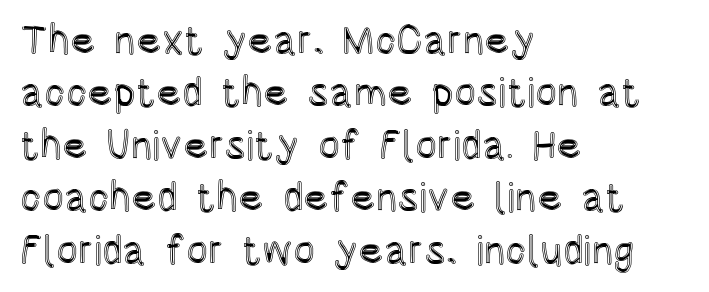
The font's upright variant was chosen for this text. Do the characters align in a grid? No, the font is proportional. Bare-footed words on every line. Where is the straight margin? On the left. What's the leading like? Ordinary, nothing unusual. The gaps between neighbouring characters are ordinary and unremarkable.
